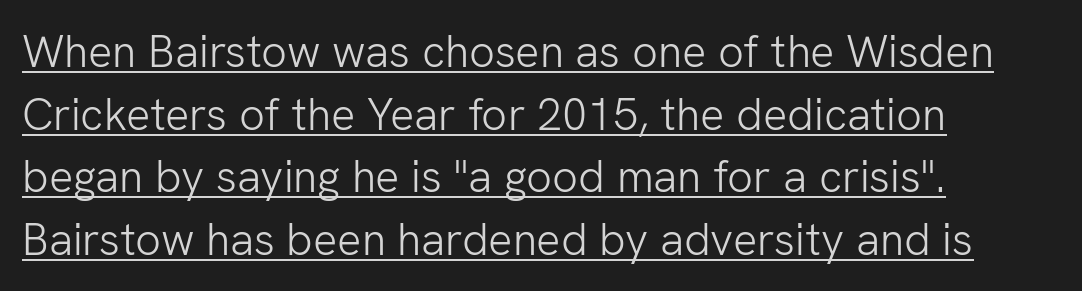
Q: Is the text bold? A: No.
Q: Is the text italic (slanted)? A: No, it is upright.
Q: Is the typeface a serif or a sans-serif typeface? A: Sans-serif.
Q: Is the text underlined? A: Yes.
Q: How is the paragraph aligned? A: Left-aligned.
Q: Is the spacing between letters normal or unusually wide? A: Normal.
Q: Is the spacing between lines tight, normal or loose? A: Normal.
Q: Width (condensed, normal, or wide)? A: Normal.
Q: Stroke contrast? A: Low.
Q: x-height? A: Medium.
Q: Monospaced? A: No.
